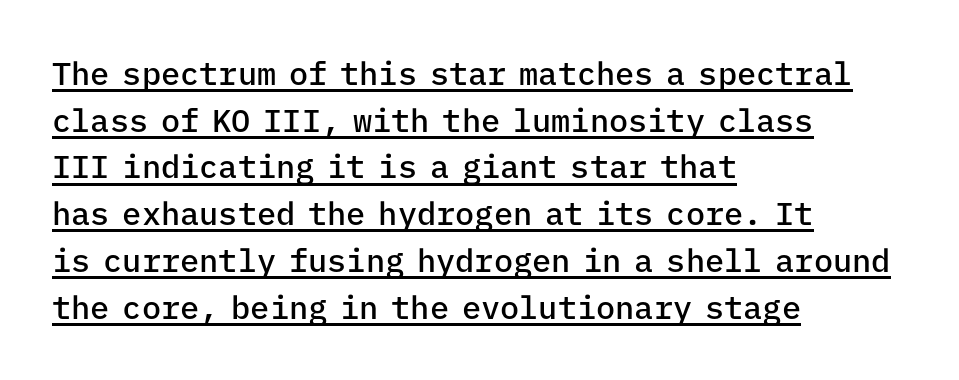
{"serif": "no", "italic": "no", "bold": "semi", "weight": "semibold", "width": "normal", "stroke_contrast": "low", "x_height": "medium", "monospaced": "yes", "underline": "yes", "align": "left", "line_spacing": "normal", "line_spacing_ratio": 1.46, "letter_spacing": "normal", "letter_spacing_em": 0.0, "glyph_px": 32}
